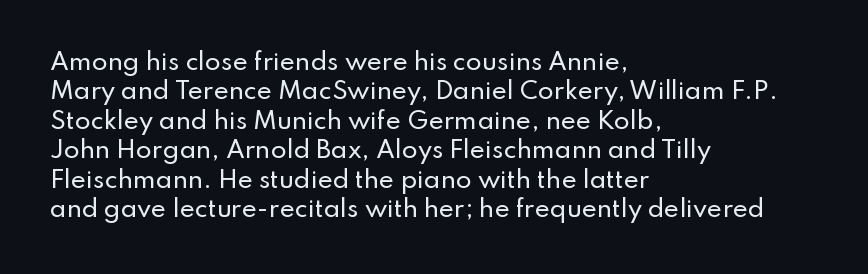
One-word summary of the alignment: left. Posture: vertical. The tracking reads as untouched default to a designer's eye. Each row of text sits above clean, open space. Does the leading feel generous? No, just average.
